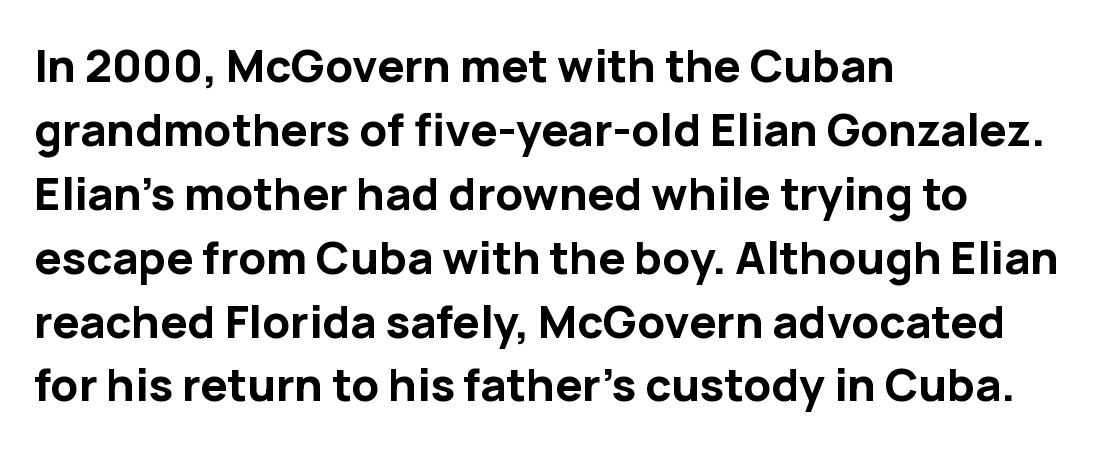
Q: Is the text bold? A: Yes.
Q: Is the text italic (slanted)? A: No, it is upright.
Q: Is the typeface a serif or a sans-serif typeface? A: Sans-serif.
Q: Is the text underlined? A: No.
Q: How is the paragraph aligned? A: Left-aligned.
Q: Is the spacing between letters normal or unusually wide? A: Normal.
Q: Is the spacing between lines tight, normal or loose? A: Normal.
Q: Width (condensed, normal, or wide)? A: Normal.
Q: Stroke contrast? A: Low.
Q: x-height? A: Medium.
Q: Monospaced? A: No.
